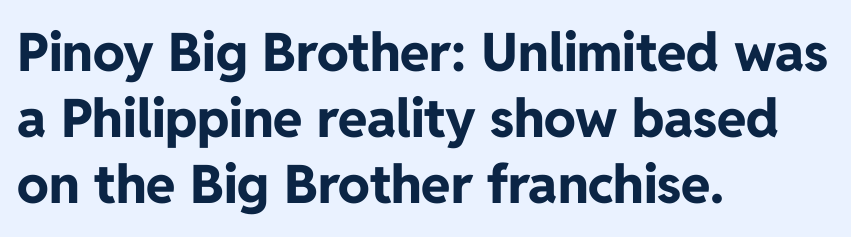
The rendering uses natural spacing where letterforms have individual widths. When letters stand straight like this, we call the style roman or upright. Regarding serifs, this sample does without them. As a designer I'd log this as weight 700, bold. Casual observation: everything's shoved over to the left.
